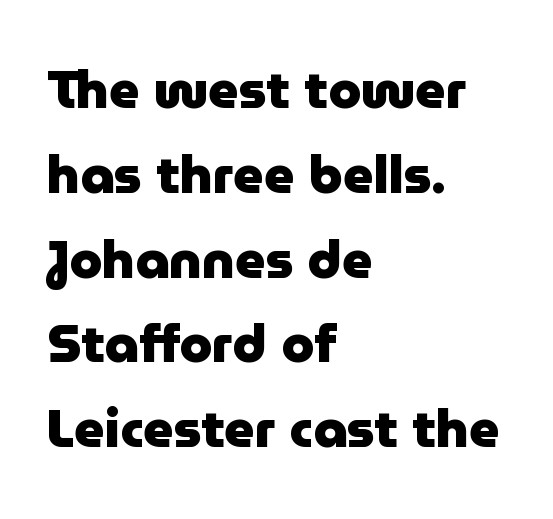
{"serif": "no", "italic": "no", "bold": "yes", "weight": "heavy", "width": "normal", "stroke_contrast": "low", "x_height": "medium", "monospaced": "no", "underline": "no", "align": "left", "line_spacing": "normal", "line_spacing_ratio": 1.6, "letter_spacing": "normal", "letter_spacing_em": 0.0, "glyph_px": 53}
